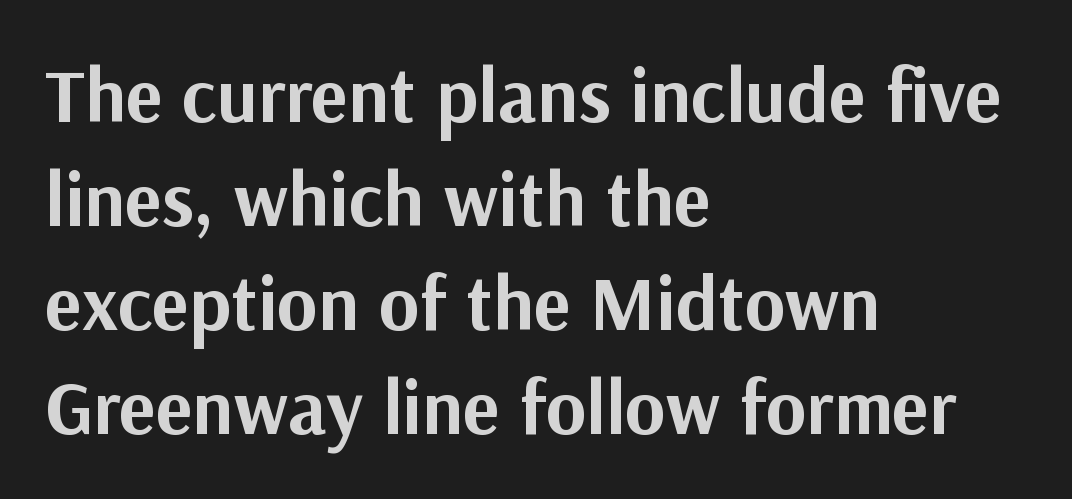
The passage shown is typeset with a sans-serif family. Is this a fixed-width face? No — the glyphs have proportional, varying widths. The rendering anchors every line to the left-hand side. Normally led — the rows are evenly, conventionally spaced. The characters look thick and weighty, a clear bold.
